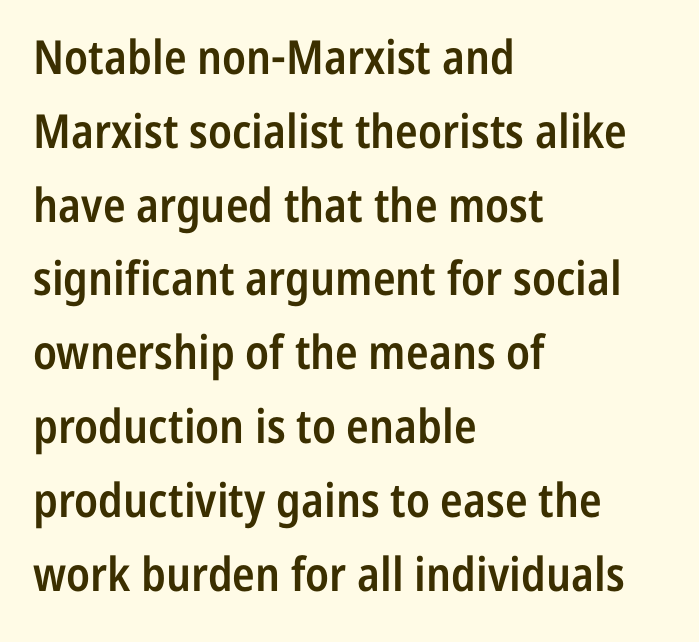
The image shows 47 px semibold, condensed sans-serif type, upright; set left-aligned, normal line spacing (1.57x), normal letter spacing, not underlined; low stroke contrast and a medium x-height.
